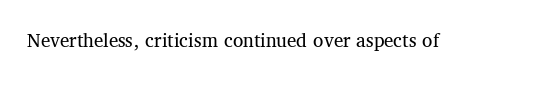
{"italic": "no", "bold": "no", "underline": "no", "letter_spacing": "normal", "letter_spacing_em": 0.0, "glyph_px": 21}
